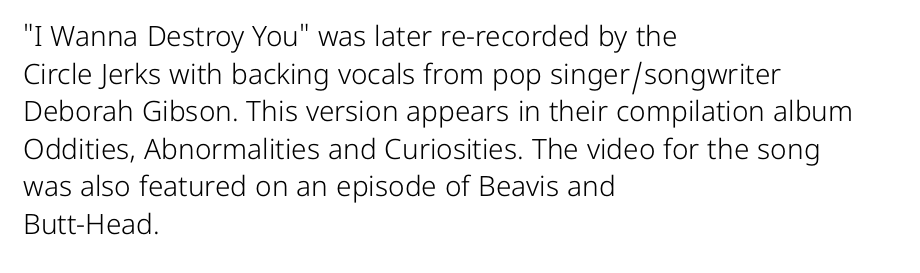
Is this a heavy cut? Hardly; it is regular or lighter. These lines sit exactly where default settings would place them. Look at the tracking — it's just the regular setting, nothing added. The ragged edge is on the right, which tells us the setting is flush left. Character widths vary here, with narrow letters taking less room than wide ones. Nope, not italic — everything's standing straight.
